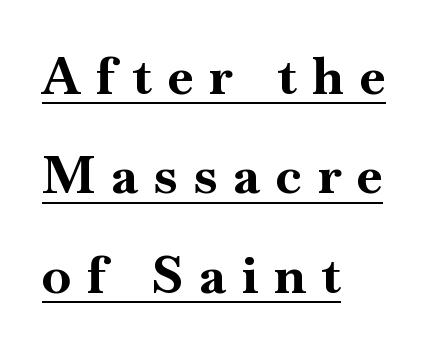
Q: Is the text bold? A: Yes.
Q: Is the text italic (slanted)? A: No, it is upright.
Q: Is the typeface a serif or a sans-serif typeface? A: Serif.
Q: Is the text underlined? A: Yes.
Q: How is the paragraph aligned? A: Left-aligned.
Q: Is the spacing between letters normal or unusually wide? A: Unusually wide.
Q: Is the spacing between lines tight, normal or loose? A: Loose.
Q: Width (condensed, normal, or wide)? A: Normal.
Q: Stroke contrast? A: High.
Q: x-height? A: Small.
Q: Monospaced? A: No.
